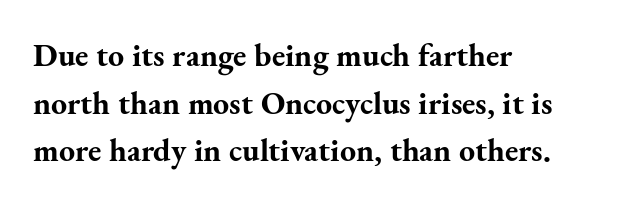
Q: Is the text bold? A: Yes.
Q: Is the text italic (slanted)? A: No, it is upright.
Q: Is the typeface a serif or a sans-serif typeface? A: Serif.
Q: Is the text underlined? A: No.
Q: How is the paragraph aligned? A: Left-aligned.
Q: Is the spacing between letters normal or unusually wide? A: Normal.
Q: Is the spacing between lines tight, normal or loose? A: Normal.
Q: Width (condensed, normal, or wide)? A: Normal.
Q: Stroke contrast? A: Medium.
Q: x-height? A: Small.
Q: Monospaced? A: No.
